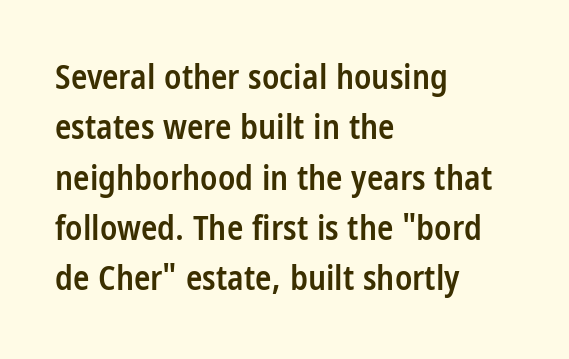
{"serif": "no", "italic": "no", "bold": "semi", "weight": "semibold", "width": "condensed", "stroke_contrast": "low", "x_height": "large", "monospaced": "no", "underline": "no", "align": "left", "line_spacing": "normal", "line_spacing_ratio": 1.48, "letter_spacing": "normal", "letter_spacing_em": 0.0, "glyph_px": 34}
